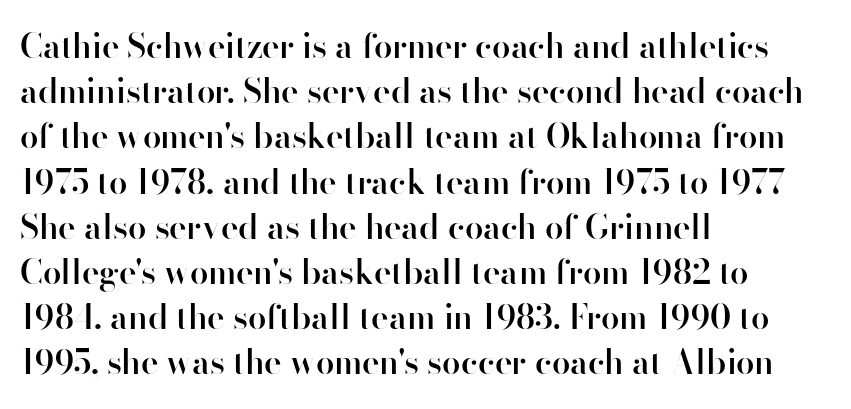
Q: Is the text bold? A: Semi-bold.
Q: Is the text italic (slanted)? A: No, it is upright.
Q: Is the typeface a serif or a sans-serif typeface? A: Sans-serif.
Q: Is the text underlined? A: No.
Q: How is the paragraph aligned? A: Left-aligned.
Q: Is the spacing between letters normal or unusually wide? A: Normal.
Q: Is the spacing between lines tight, normal or loose? A: Normal.
Q: Width (condensed, normal, or wide)? A: Normal.
Q: Stroke contrast? A: High.
Q: x-height? A: Small.
Q: Monospaced? A: No.
